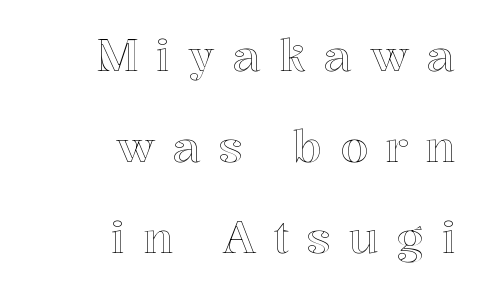
{"italic": "no", "width": "normal", "x_height": "medium", "monospaced": "no", "underline": "no", "align": "right", "line_spacing": "loose", "line_spacing_ratio": 2.02, "letter_spacing": "wide", "letter_spacing_em": 0.39, "glyph_px": 45}
